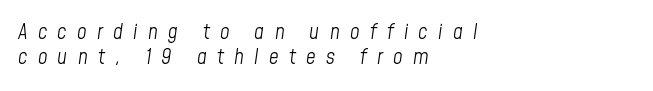
Q: Is the text bold? A: No.
Q: Is the text italic (slanted)? A: Yes, it leans right by about 8 degrees.
Q: Is the text underlined? A: No.
Q: How is the paragraph aligned? A: Left-aligned.
Q: Is the spacing between letters normal or unusually wide? A: Unusually wide.
